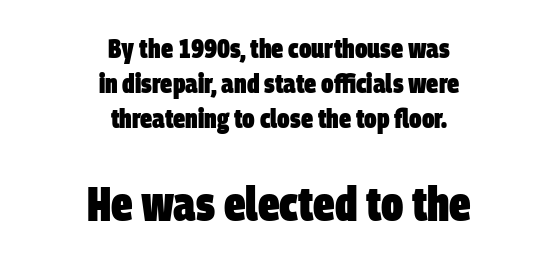
The image shows 48 px heavy, condensed sans-serif type; set centered, normal line spacing (1.29x), normal letter spacing, not underlined; the second (bottom) block is 1.78x larger; low stroke contrast and a large x-height.
